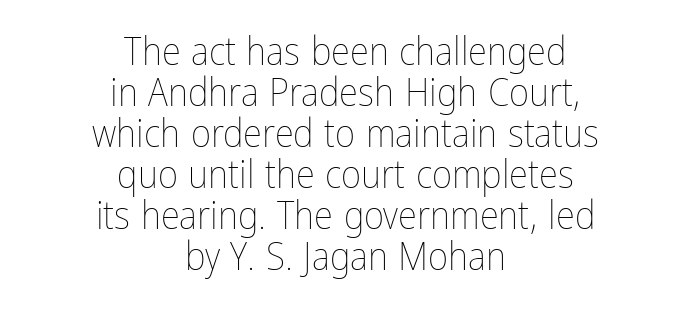
The image shows 39 px thin, condensed type, upright; set centered, tight line spacing (1.05x), normal letter spacing, not underlined; low stroke contrast and a medium x-height.
